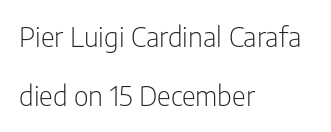
Q: Is the text bold? A: No.
Q: Is the text italic (slanted)? A: No, it is upright.
Q: Is the text underlined? A: No.
Q: How is the paragraph aligned? A: Left-aligned.
Q: Is the spacing between letters normal or unusually wide? A: Normal.
Q: Is the spacing between lines tight, normal or loose? A: Loose.
